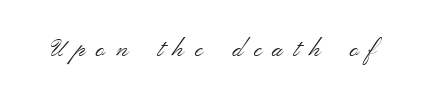
The letters look calm and open, with moderate or lighter stems. The passage shown has open, widely tracked lettering throughout. The baseline area is clear.
